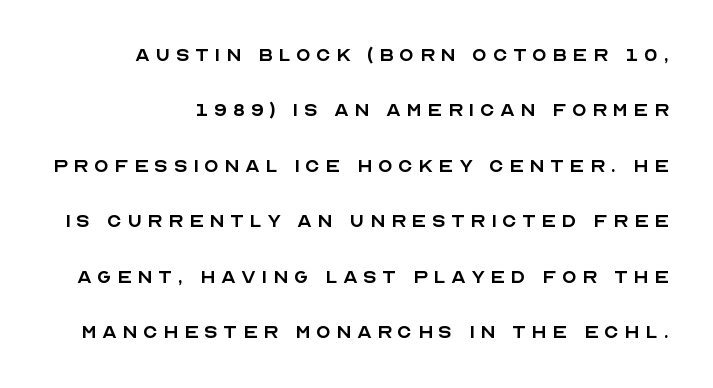
Q: Is the text bold? A: No.
Q: Is the text italic (slanted)? A: No, it is upright.
Q: Is the text underlined? A: No.
Q: Is the spacing between letters normal or unusually wide? A: Unusually wide.
Q: Is the spacing between lines tight, normal or loose? A: Loose.
